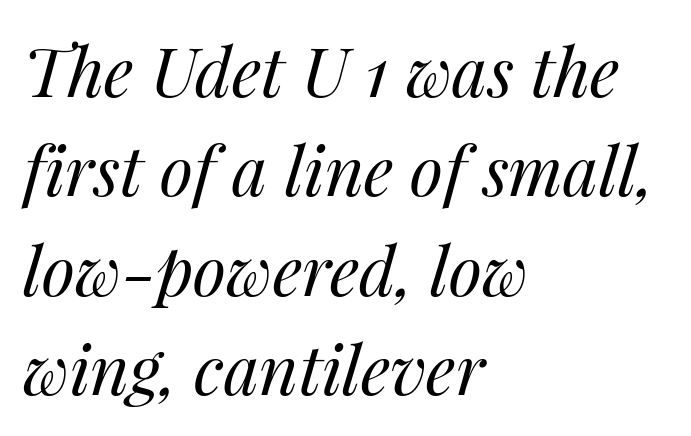
Q: Is the text bold? A: No.
Q: Is the text italic (slanted)? A: Yes, it leans right by about 14 degrees.
Q: Is the text underlined? A: No.
Q: How is the paragraph aligned? A: Left-aligned.
Q: Is the spacing between letters normal or unusually wide? A: Normal.
Q: Is the spacing between lines tight, normal or loose? A: Normal.
Q: Width (condensed, normal, or wide)? A: Normal.
Q: Stroke contrast? A: Medium.
Q: x-height? A: Medium.
Q: Monospaced? A: No.
